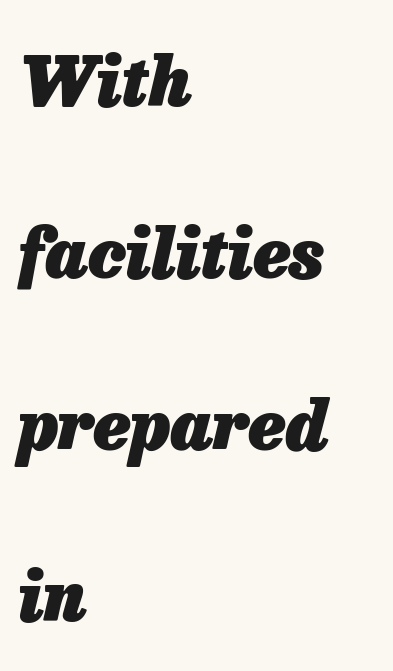
{"italic": "yes", "lean": "right", "slant_degrees": 13, "bold": "yes", "weight": "heavy", "width": "normal", "stroke_contrast": "low", "x_height": "medium", "monospaced": "no", "underline": "no", "align": "left", "line_spacing": "loose", "line_spacing_ratio": 2.49, "letter_spacing": "normal", "letter_spacing_em": 0.0, "glyph_px": 69}
